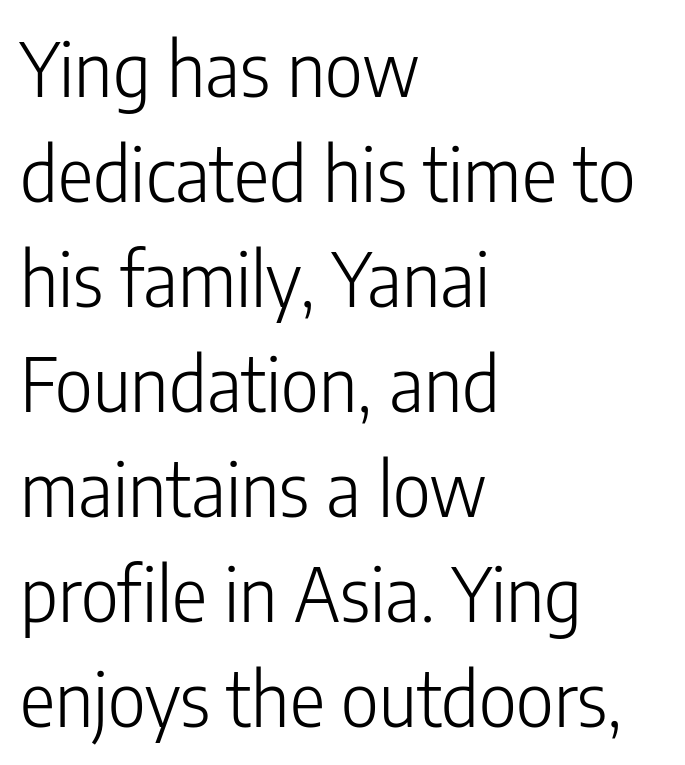
Varying glyph widths throughout — classic text-font behaviour. The letters stand upright; this is a roman face. Vertical spacing — default. This rendering employs a face without finishing strokes, i.e., a sans-serif.
